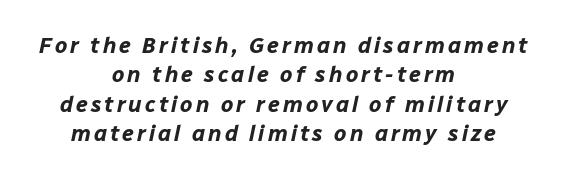
It's the slanting kind of type. No word sits above an underline. The setting favours the middle, as headings and verse often do. A typesetter would call this leading conventional body-copy spacing.
